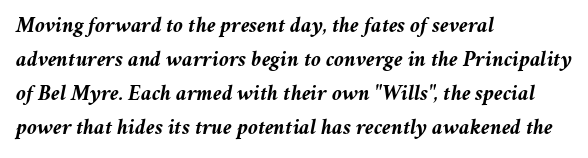
Bare-footed words on every line. A classic flush-left, rag-right setting is used for this passage. Is the letter spacing exaggerated? No — it looks like the ordinary default. Evenly set lines give the paragraph a standard silhouette.
